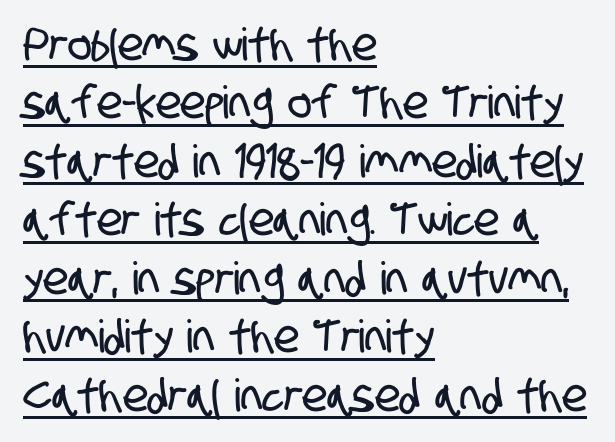
Nothing sits at the stroke ends, so this counts as sans-serif. Varying glyph widths throughout — classic text-font behaviour. Short note: letters normally spaced. The paragraph shown leans on its left margin. Descenders here cross a horizontal rule under the line.
